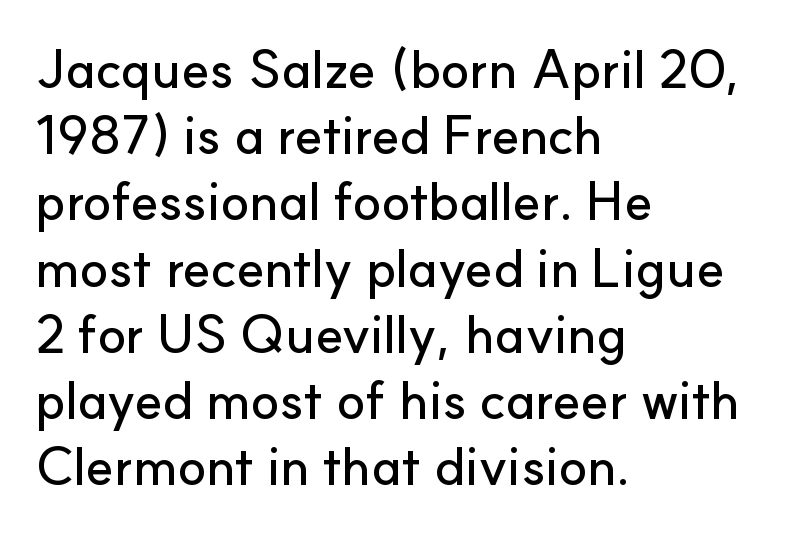
The image shows 53 px sans-serif type, upright; set left-aligned, normal line spacing (1.25x), normal letter spacing, not underlined; low stroke contrast and a small x-height.
